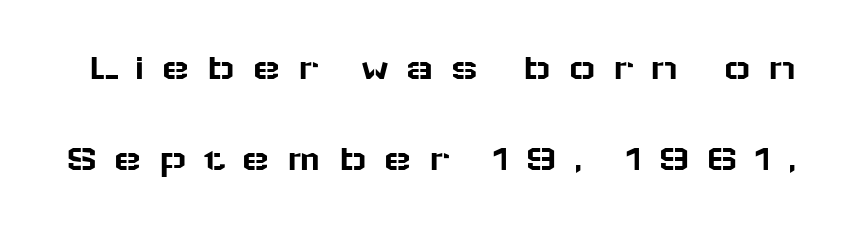
{"serif": "no", "italic": "no", "width": "wide", "stroke_contrast": "low", "x_height": "medium", "monospaced": "no", "underline": "no", "line_spacing": "loose", "line_spacing_ratio": 2.4, "letter_spacing": "wide", "letter_spacing_em": 0.42, "glyph_px": 38}
